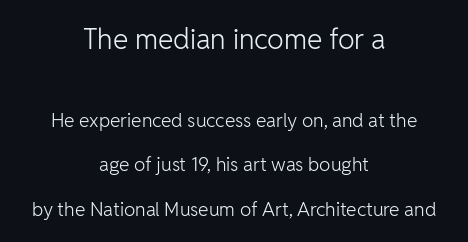
The cut favours lightness, reaching ordinary text weight at its darkest. A sans-serif font was chosen for this passage. Italic: no, the glyphs are upright roman. Successive baselines arrive slowly, with a big drop between each. Character widths vary here, with narrow letters taking less room than wide ones. Anything drawn beneath the words? Only blank space.
